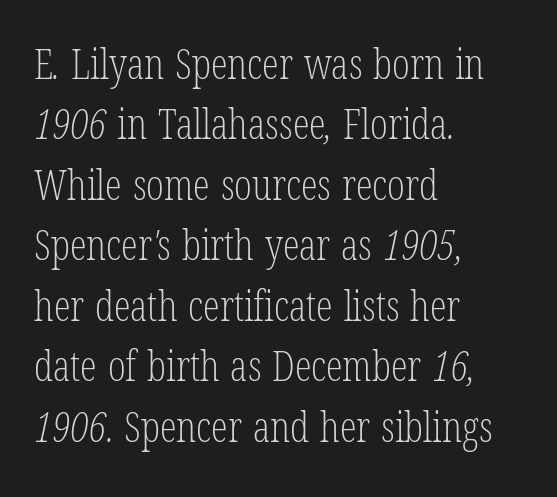
The passage shown is typed in a proportional face where columns would drift. The block of text has a typical density, with ordinary space between rows. The compositor pushed each line to the left boundary. Rule under the text: the space is simply empty. Think standard paragraph weight, or any step lighter than that.
